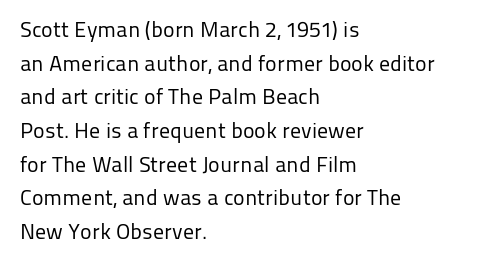
Unbolded letterforms with no extra heft. The letterforms sit shoulder to shoulder at normal distance. Line spacing here is normal. Glance below the letters and you will spot only blank space. Visually the block forms a straight wall on the left and a jagged coastline on the right.
